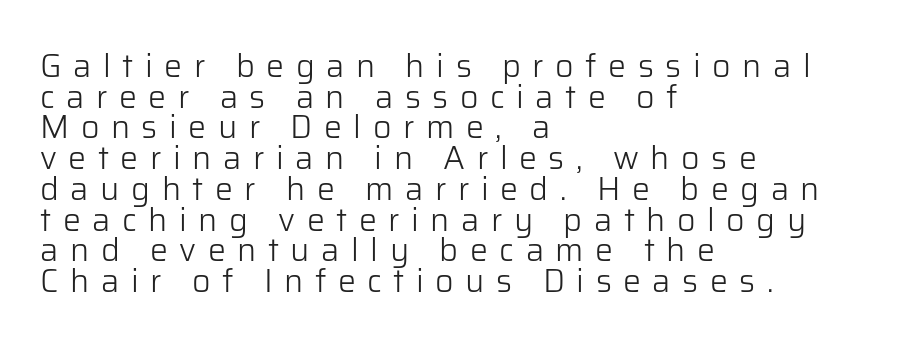
The image shows 32 px light sans-serif type, upright; set left-aligned, tight line spacing (0.96x), unusually wide letter spacing (+0.36 em), not underlined; low stroke contrast and a medium x-height.
